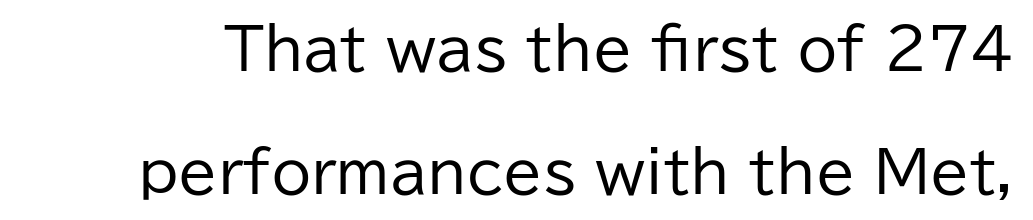
{"serif": "no", "italic": "no", "bold": "no", "weight": "regular", "width": "normal", "stroke_contrast": "low", "x_height": "medium", "monospaced": "no", "underline": "no", "line_spacing": "loose", "line_spacing_ratio": 2.16, "letter_spacing": "normal", "letter_spacing_em": 0.0, "glyph_px": 57}
